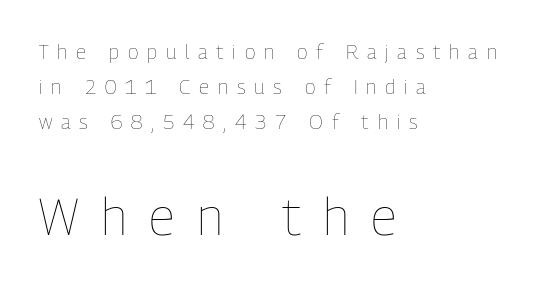
A roman cut, with each character standing at attention. Letter spacing: wide. Descenders are the only things crossing below the line. Notice how the passage keeps a crisp vertical edge on the left only. Think of a printed novel: that variable character pitch is what you see here.
